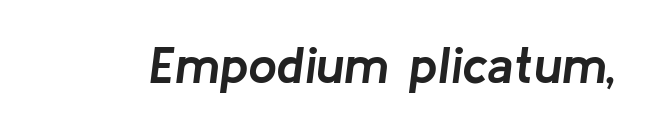
Q: Is the text bold? A: Yes.
Q: Is the text italic (slanted)? A: Yes, it leans right by about 8 degrees.
Q: Is the text underlined? A: No.
Q: Is the spacing between letters normal or unusually wide? A: Normal.
Q: Width (condensed, normal, or wide)? A: Normal.
Q: Stroke contrast? A: Low.
Q: x-height? A: Medium.
Q: Monospaced? A: No.
